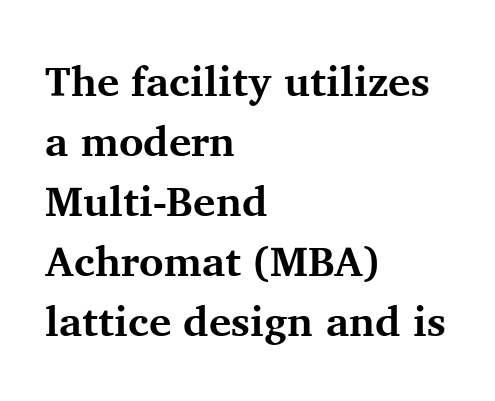
Q: Is the text bold? A: Yes.
Q: Is the text italic (slanted)? A: No, it is upright.
Q: Is the typeface a serif or a sans-serif typeface? A: Serif.
Q: Is the text underlined? A: No.
Q: How is the paragraph aligned? A: Left-aligned.
Q: Is the spacing between letters normal or unusually wide? A: Normal.
Q: Is the spacing between lines tight, normal or loose? A: Normal.
Q: Width (condensed, normal, or wide)? A: Normal.
Q: Stroke contrast? A: Medium.
Q: x-height? A: Medium.
Q: Monospaced? A: No.
